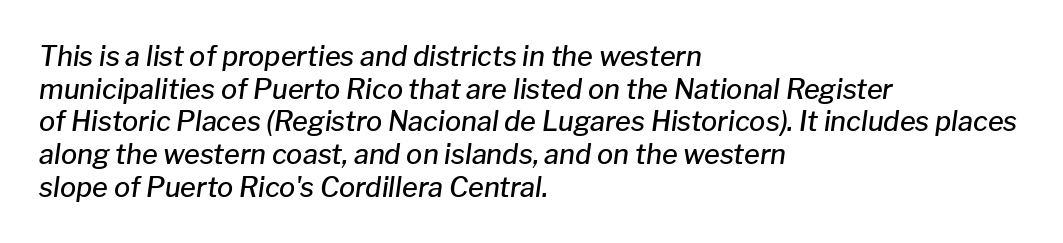
The image shows 27 px text type, italic (leaning right); set left-aligned, line spacing 1.21x, normal letter spacing, not underlined.
